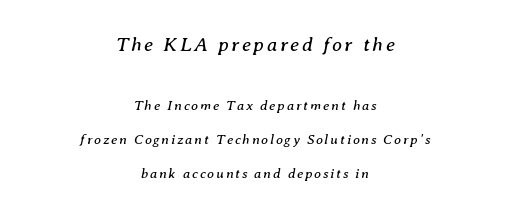
The block sitting higher on the canvas is the one with enlarged characters. The space beneath each line is pristine and unruled. The passage shown leans; its letterforms are oblique. No heavy texture on the line: the type isn't bold. What's the leading like? Stretched, with rows far apart.
